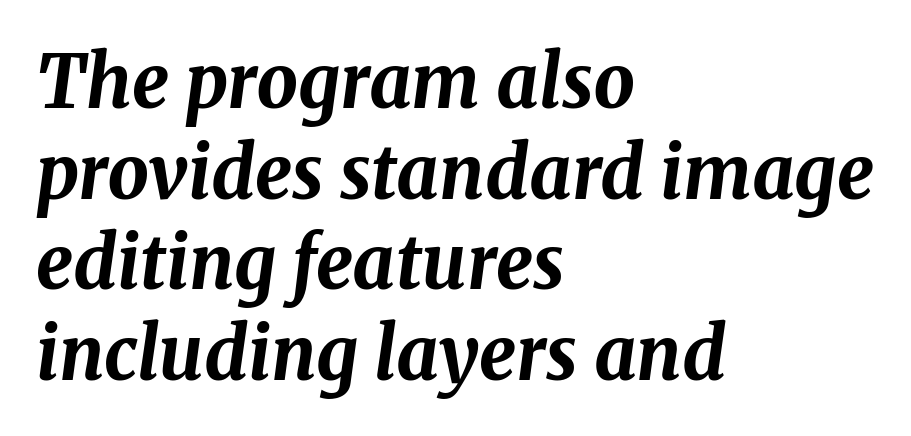
Q: Is the text bold? A: Yes.
Q: Is the text italic (slanted)? A: Yes, it leans right by about 8 degrees.
Q: Is the text underlined? A: No.
Q: How is the paragraph aligned? A: Left-aligned.
Q: Is the spacing between letters normal or unusually wide? A: Normal.
Q: Width (condensed, normal, or wide)? A: Normal.
Q: Stroke contrast? A: Medium.
Q: x-height? A: Medium.
Q: Monospaced? A: No.
